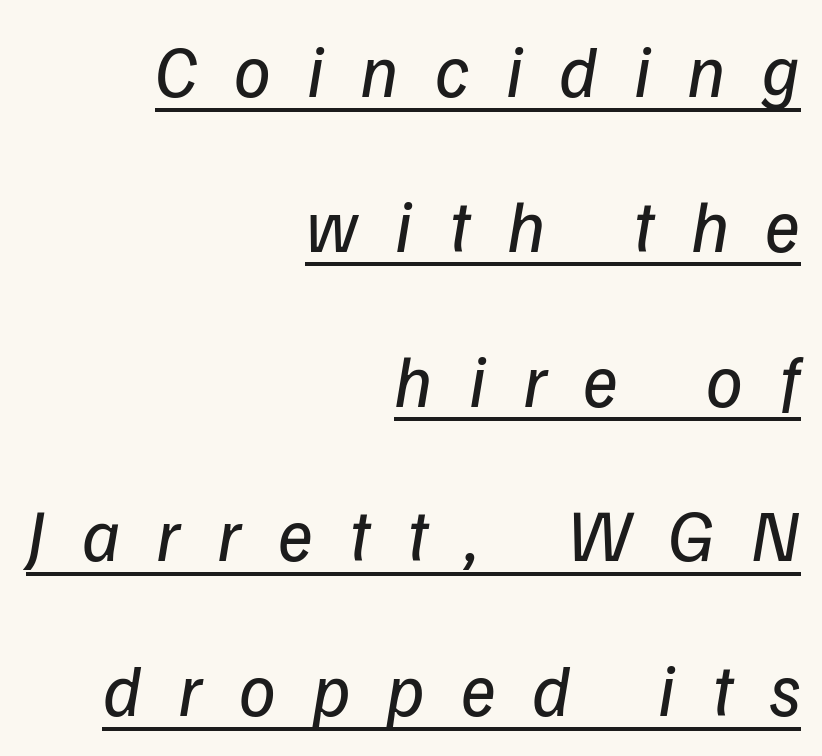
The image shows 73 px regular-weight type, italic (leaning right); set right-aligned, loose line spacing (2.12x), unusually wide letter spacing (+0.5 em), underlined; low stroke contrast and a medium x-height.
